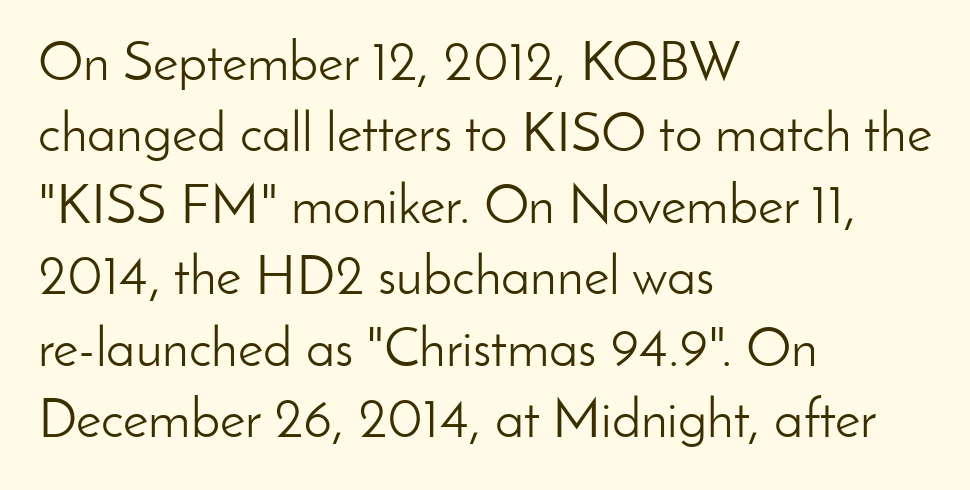
{"serif": "no", "italic": "no", "bold": "no", "weight": "light", "width": "normal", "stroke_contrast": "low", "x_height": "small", "monospaced": "no", "underline": "no", "align": "left", "line_spacing": "normal", "line_spacing_ratio": 1.3, "letter_spacing": "normal", "letter_spacing_em": 0.0, "glyph_px": 55}
